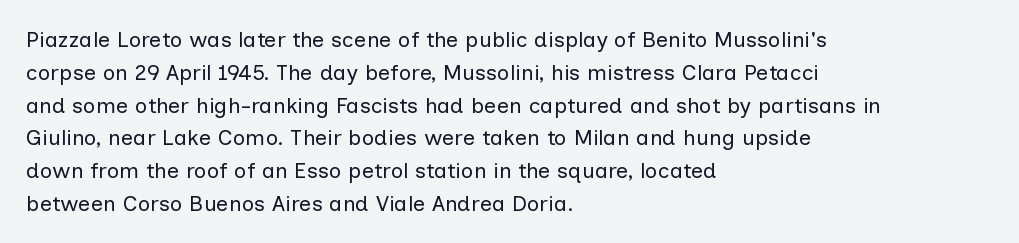
Q: Is the text bold? A: No.
Q: Is the text italic (slanted)? A: No, it is upright.
Q: Is the text underlined? A: No.
Q: How is the paragraph aligned? A: Left-aligned.
Q: Is the spacing between letters normal or unusually wide? A: Normal.
Q: Is the spacing between lines tight, normal or loose? A: Normal.
